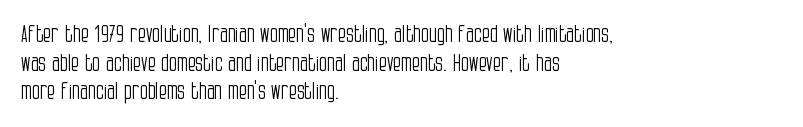
{"italic": "no", "bold": "no", "underline": "no", "align": "left", "line_spacing": "normal", "line_spacing_ratio": 1.25, "letter_spacing": "normal", "letter_spacing_em": 0.0, "glyph_px": 23}
